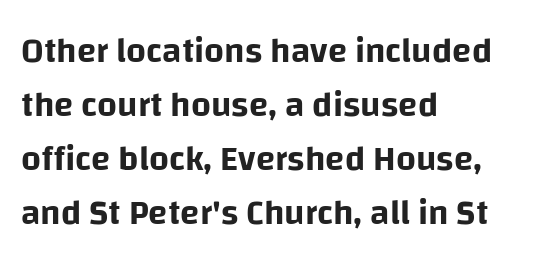
Q: Is the text italic (slanted)? A: No, it is upright.
Q: Is the typeface a serif or a sans-serif typeface? A: Sans-serif.
Q: Is the text underlined? A: No.
Q: How is the paragraph aligned? A: Left-aligned.
Q: Is the spacing between letters normal or unusually wide? A: Normal.
Q: Is the spacing between lines tight, normal or loose? A: Normal.
Q: Width (condensed, normal, or wide)? A: Normal.
Q: Stroke contrast? A: Low.
Q: x-height? A: Large.
Q: Monospaced? A: No.
